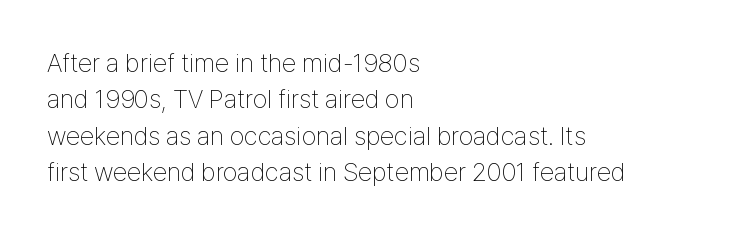
The image shows 26 px text type, upright; set left-aligned, normal line spacing (1.4x), normal letter spacing, not underlined.
